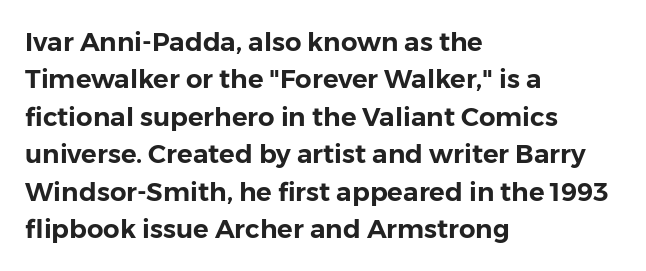
A typesetter would call this zero additional tracking. The string is rendered with underlining switched off. Reading down the block, your eye returns to a fixed left position each line. The lines sit at an ordinary, default distance from one another.
